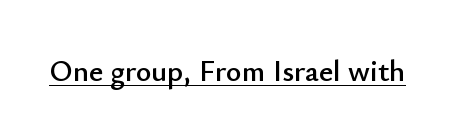
Q: Is the text italic (slanted)? A: No, it is upright.
Q: Is the typeface a serif or a sans-serif typeface? A: Sans-serif.
Q: Is the text underlined? A: Yes.
Q: Is the spacing between letters normal or unusually wide? A: Normal.
Q: Width (condensed, normal, or wide)? A: Normal.
Q: Stroke contrast? A: Low.
Q: x-height? A: Small.
Q: Monospaced? A: No.
